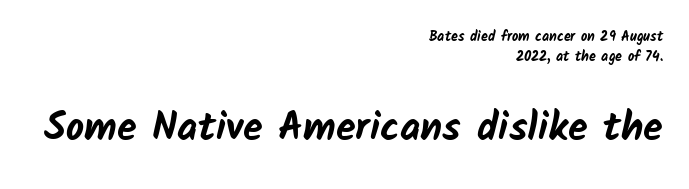
If you squint, the bottom block still reads clearly — it's the larger of the two. Does the leading feel generous? No, just average. The ragged edge is on the left, which tells us the setting is flush right. Stroke thickness is high; the sample reads as a true bold. Proportional: the letters do not fall into vertical columns.
